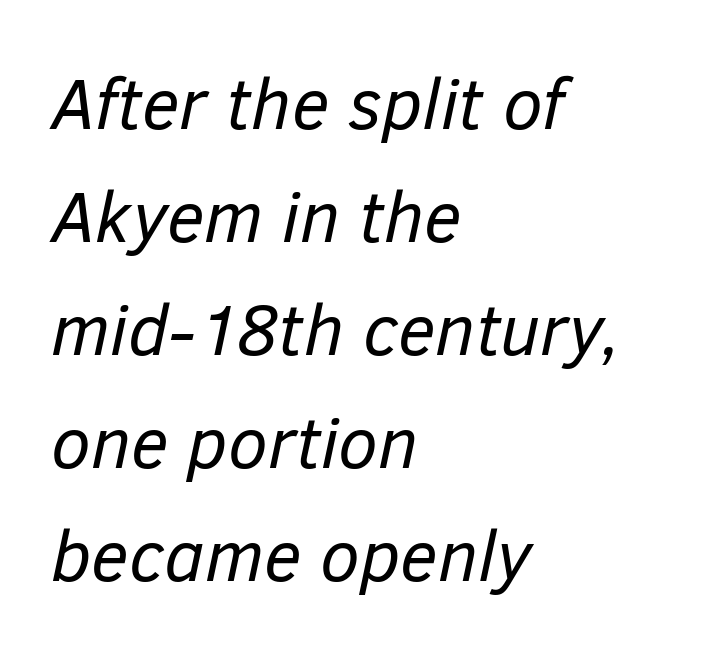
Leading matches the norm, producing a regular column. Teacher's note: observe the even left margin — that is flush-left alignment. The cut favours lightness, reaching ordinary text weight at its darkest. Note the varied advance widths — an 'i' is clearly narrower than an 'm'. When letters slant like this, we call the style italic.
